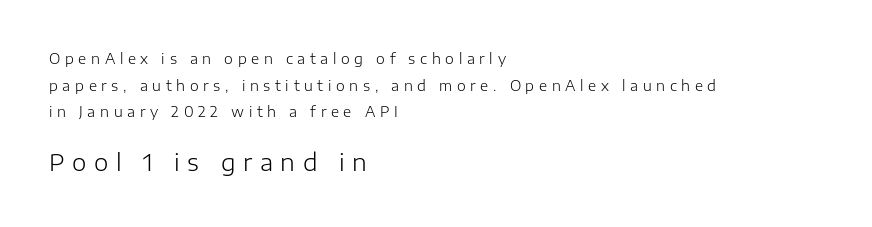
{"italic": "no", "bold": "no", "underline": "no", "align": "left", "line_spacing": "loose", "line_spacing_ratio": 1.9, "letter_spacing": "wide", "letter_spacing_em": 0.33, "larger_block": "second", "size_ratio": 1.64, "glyph_px": 23}
